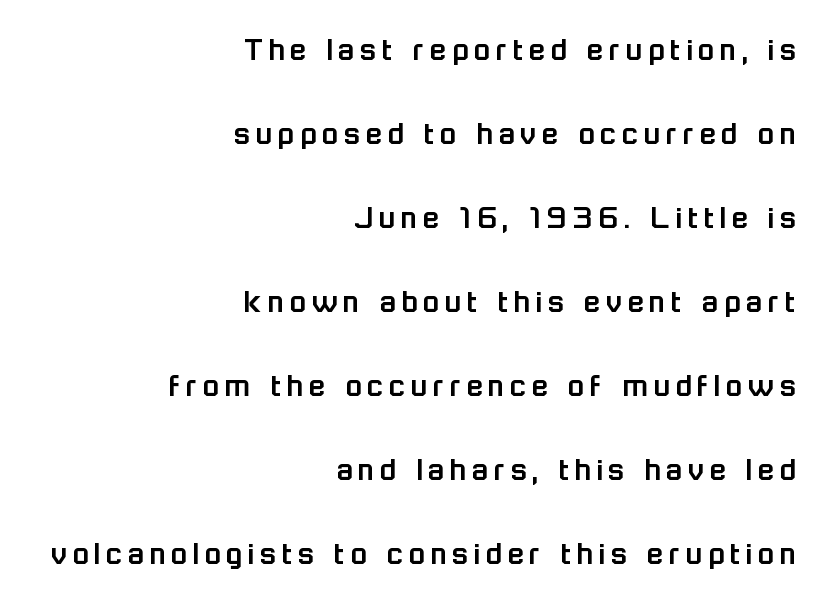
{"serif": "no", "italic": "no", "width": "normal", "stroke_contrast": "low", "x_height": "medium", "monospaced": "no", "underline": "no", "align": "right", "line_spacing": "loose", "line_spacing_ratio": 2.47, "glyph_px": 34}
